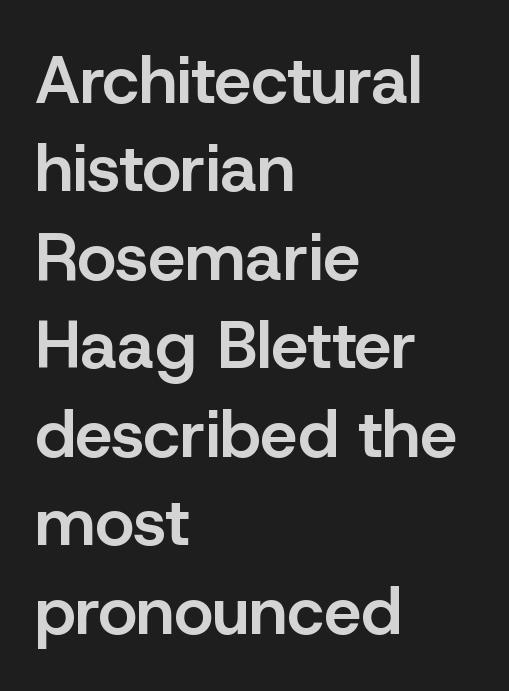
{"serif": "no", "italic": "no", "bold": "semi", "weight": "semibold", "width": "normal", "stroke_contrast": "low", "x_height": "medium", "monospaced": "no", "underline": "no", "align": "left", "line_spacing": "normal", "line_spacing_ratio": 1.32, "letter_spacing": "normal", "letter_spacing_em": 0.0, "glyph_px": 67}
